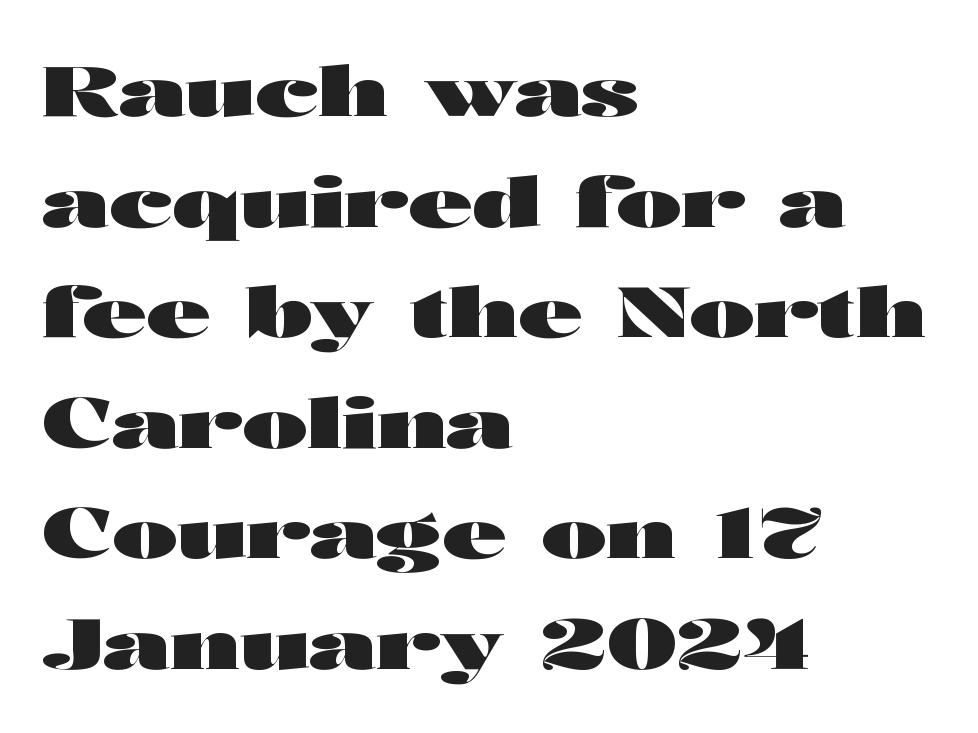
The image shows 70 px heavy, wide type, upright; set left-aligned, normal line spacing (1.58x), normal letter spacing, not underlined; high stroke contrast and a medium x-height.
